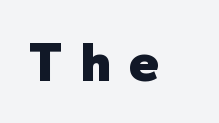
Q: Is the text bold? A: Yes.
Q: Is the text italic (slanted)? A: No, it is upright.
Q: Is the typeface a serif or a sans-serif typeface? A: Sans-serif.
Q: Is the text underlined? A: No.
Q: Is the spacing between letters normal or unusually wide? A: Unusually wide.
Q: Width (condensed, normal, or wide)? A: Normal.
Q: Stroke contrast? A: Low.
Q: x-height? A: Medium.
Q: Monospaced? A: No.
